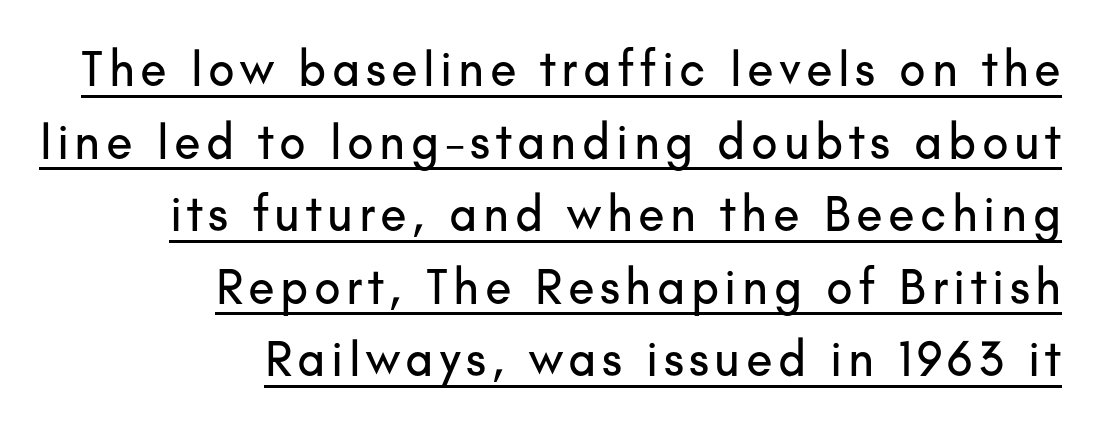
Q: Is the text italic (slanted)? A: No, it is upright.
Q: Is the typeface a serif or a sans-serif typeface? A: Sans-serif.
Q: Is the text underlined? A: Yes.
Q: How is the paragraph aligned? A: Right-aligned.
Q: Is the spacing between lines tight, normal or loose? A: Normal.
Q: Width (condensed, normal, or wide)? A: Normal.
Q: Stroke contrast? A: Low.
Q: x-height? A: Small.
Q: Monospaced? A: No.
